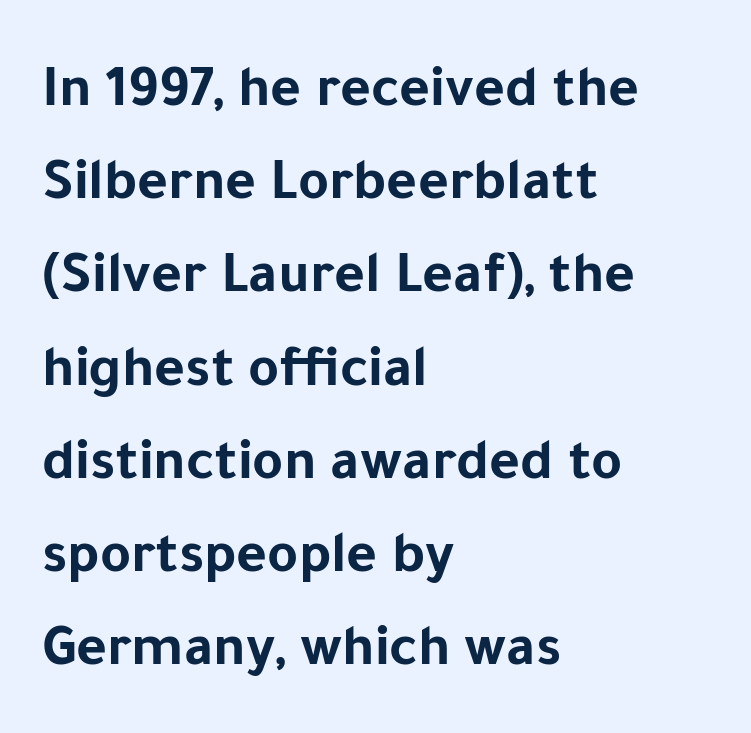
The image shows 59 px bold sans-serif type, upright; set left-aligned, normal line spacing (1.58x), normal letter spacing, not underlined; low stroke contrast and a medium x-height.
